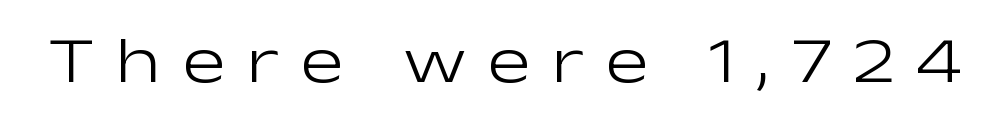
{"serif": "no", "italic": "no", "bold": "no", "weight": "light", "width": "wide", "stroke_contrast": "low", "x_height": "medium", "monospaced": "no", "underline": "no", "letter_spacing": "wide", "letter_spacing_em": 0.32, "glyph_px": 65}
